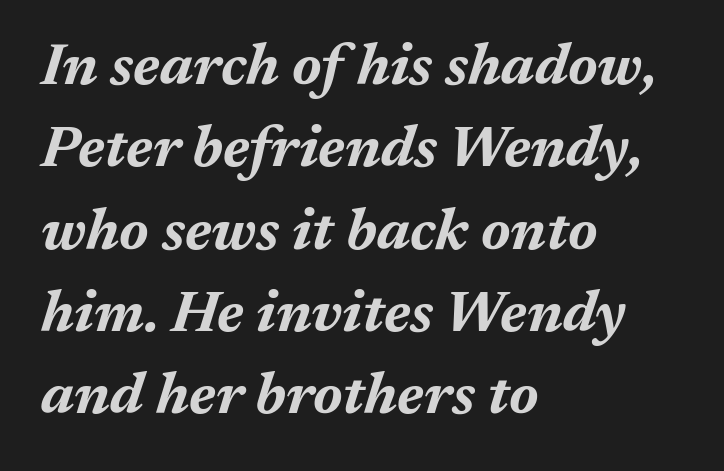
Q: Is the text bold? A: Yes.
Q: Is the text italic (slanted)? A: Yes, it leans right by about 17 degrees.
Q: Is the text underlined? A: No.
Q: How is the paragraph aligned? A: Left-aligned.
Q: Is the spacing between letters normal or unusually wide? A: Normal.
Q: Is the spacing between lines tight, normal or loose? A: Normal.
Q: Width (condensed, normal, or wide)? A: Normal.
Q: Stroke contrast? A: Medium.
Q: x-height? A: Medium.
Q: Monospaced? A: No.
